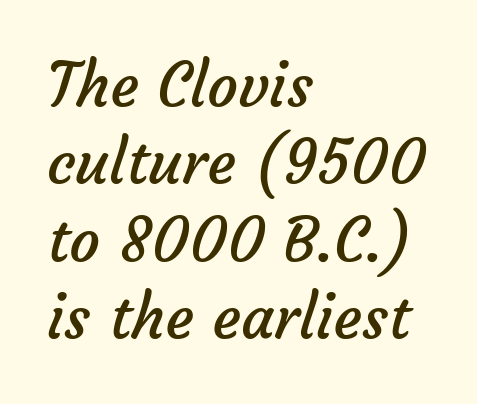
Q: Is the text bold? A: No.
Q: Is the typeface a serif or a sans-serif typeface? A: Sans-serif.
Q: Is the text underlined? A: No.
Q: How is the paragraph aligned? A: Left-aligned.
Q: Is the spacing between letters normal or unusually wide? A: Normal.
Q: Is the spacing between lines tight, normal or loose? A: Normal.
Q: Width (condensed, normal, or wide)? A: Normal.
Q: Stroke contrast? A: Low.
Q: x-height? A: Medium.
Q: Monospaced? A: No.
